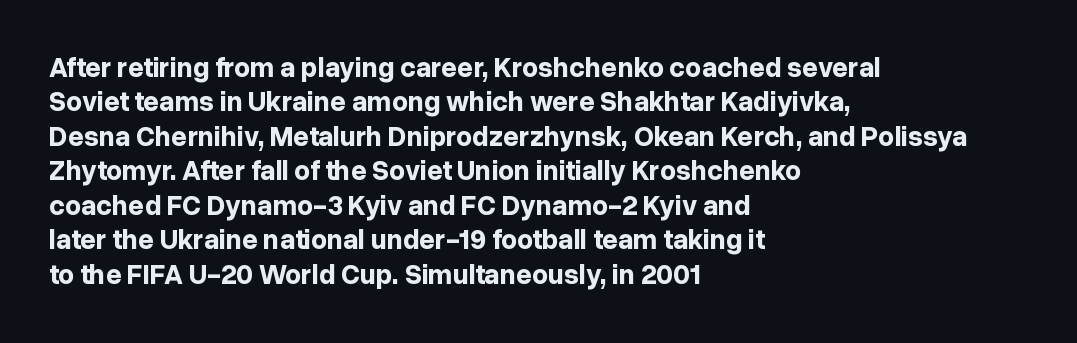
Look at the stroke-to-counter ratio: heavy, a bold. One-word summary of the alignment: left. Is the letter spacing exaggerated? No — it looks like the ordinary default. Look at the bottom of the vertical strokes: they stop flat, with no serifs.
